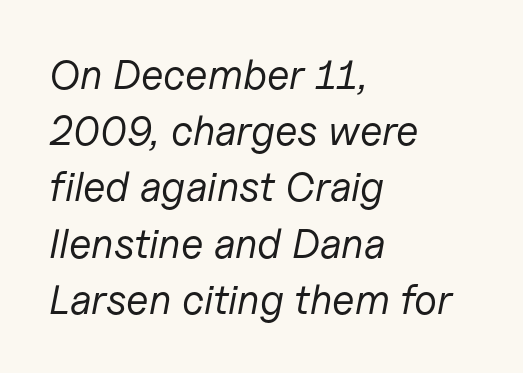
The image shows 41 px regular-weight type, italic (leaning right); set left-aligned, normal line spacing (1.37x), normal letter spacing, not underlined; low stroke contrast and a medium x-height.
